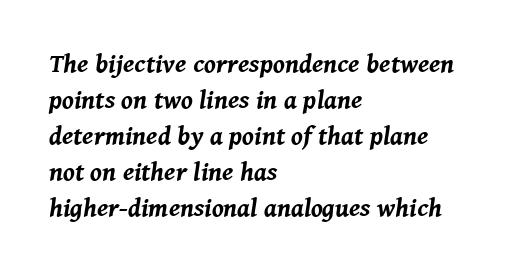
The image shows 26 px bold type, italic (leaning right); set left-aligned, normal line spacing (1.38x), normal letter spacing, not underlined.
